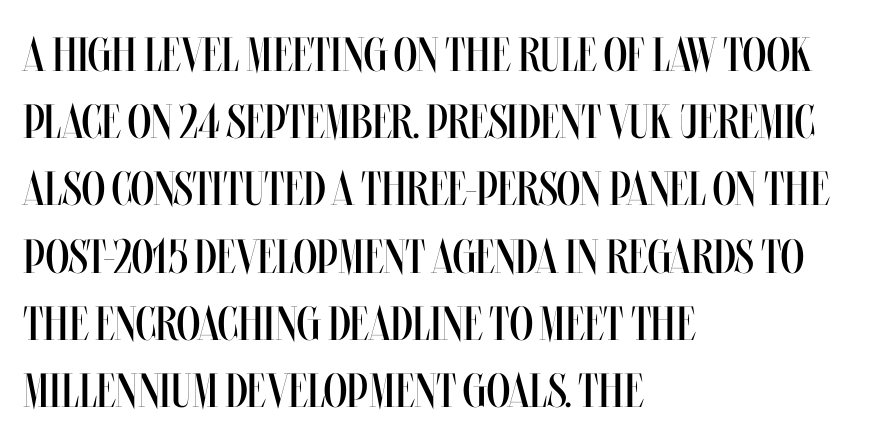
This reads as an unemphasized weight, regular at the heaviest. The baseline area is clear. The letters sit at their default tracking, neither squeezed nor spread. Left-aligned paragraph, ragged on the right. Characters remain perfectly vertical along every line. Note the varied advance widths — an 'i' is clearly narrower than an 'm'.
